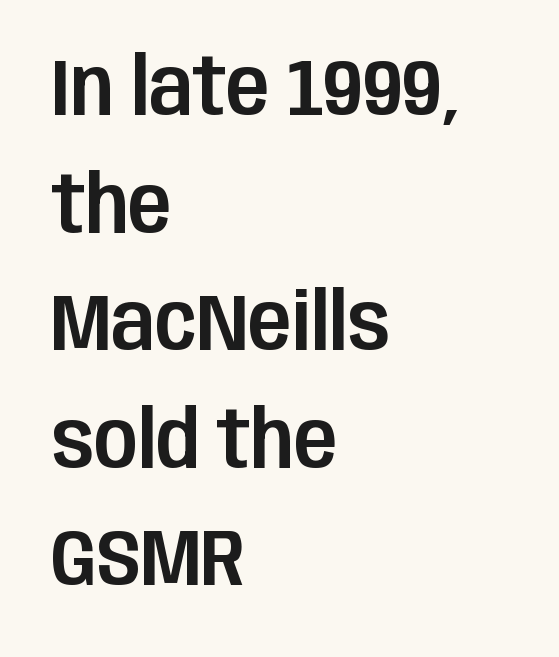
The image shows 80 px condensed sans-serif type, upright; set left-aligned, normal line spacing (1.47x), normal letter spacing, not underlined; low stroke contrast and a large x-height.
